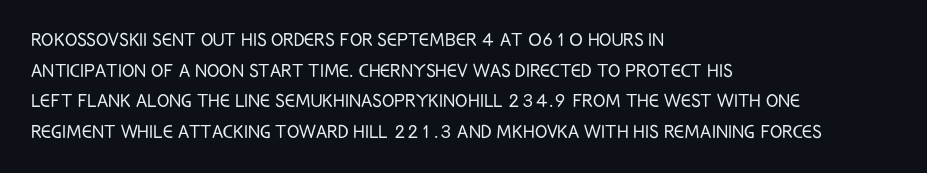
The image shows 23 px text type, upright; set left-aligned, normal line spacing (1.33x), normal letter spacing, not underlined.
